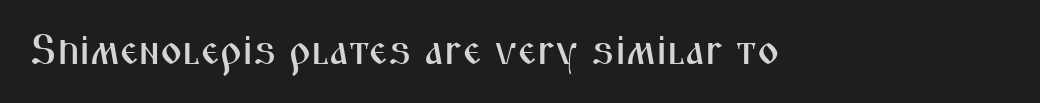
{"serif": "no", "italic": "no", "width": "condensed", "stroke_contrast": "medium", "x_height": "medium", "monospaced": "no", "underline": "no", "letter_spacing": "normal", "letter_spacing_em": 0.0, "glyph_px": 42}
